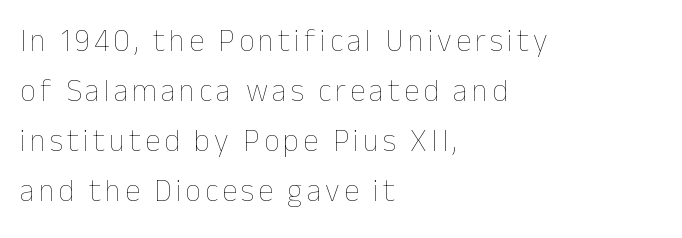
Weight: not bold — regular or lighter. Characters remain perfectly vertical along every line. If you measured baseline to baseline, you'd find a middling distance. The text block is weighted toward the left margin, trailing off unevenly rightward. These lines are rendered in a variable-pitch font.
